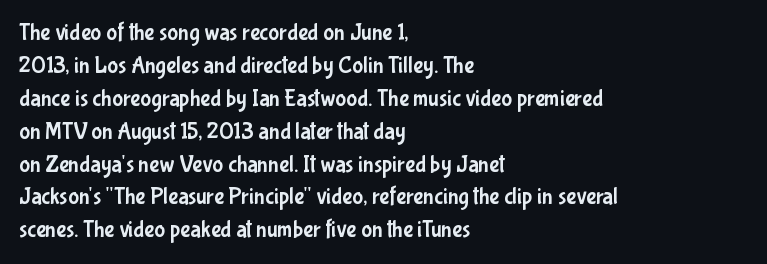
{"italic": "no", "underline": "no", "align": "left", "line_spacing": "normal", "line_spacing_ratio": 1.43, "letter_spacing": "normal", "letter_spacing_em": 0.0, "glyph_px": 23}
